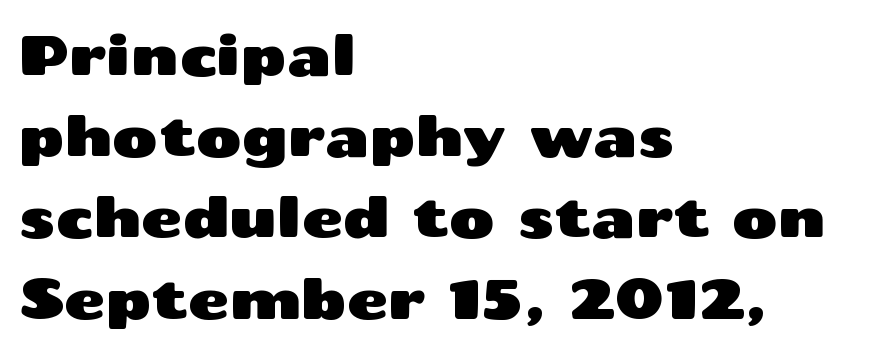
Q: Is the text italic (slanted)? A: No, it is upright.
Q: Is the typeface a serif or a sans-serif typeface? A: Sans-serif.
Q: Is the text underlined? A: No.
Q: How is the paragraph aligned? A: Left-aligned.
Q: Is the spacing between letters normal or unusually wide? A: Normal.
Q: Is the spacing between lines tight, normal or loose? A: Normal.
Q: Width (condensed, normal, or wide)? A: Wide.
Q: Stroke contrast? A: Medium.
Q: x-height? A: Medium.
Q: Monospaced? A: No.
